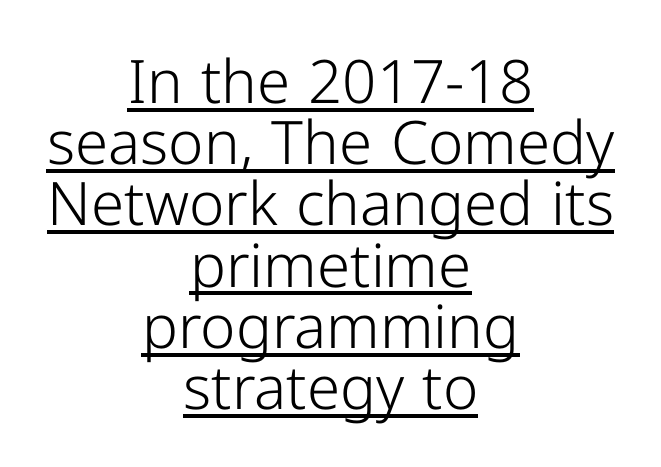
Q: Is the text bold? A: No.
Q: Is the text italic (slanted)? A: No, it is upright.
Q: Is the typeface a serif or a sans-serif typeface? A: Sans-serif.
Q: Is the text underlined? A: Yes.
Q: How is the paragraph aligned? A: Centered.
Q: Is the spacing between letters normal or unusually wide? A: Normal.
Q: Is the spacing between lines tight, normal or loose? A: Tight.
Q: Width (condensed, normal, or wide)? A: Normal.
Q: Stroke contrast? A: Low.
Q: x-height? A: Medium.
Q: Monospaced? A: No.
